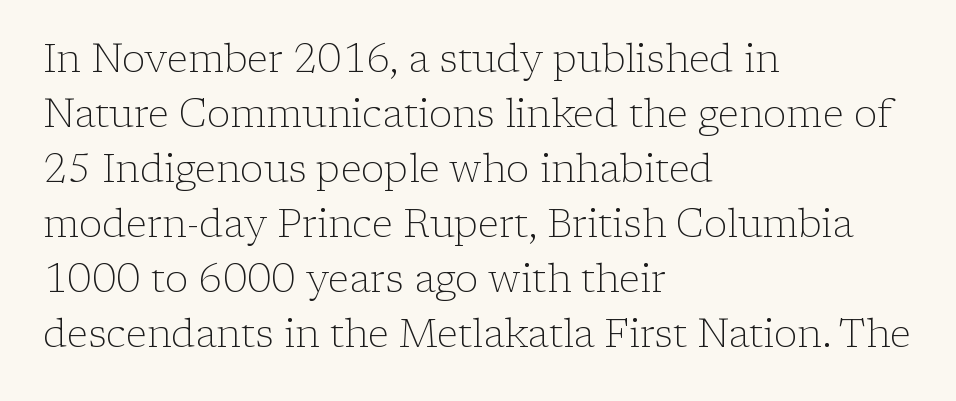
The typography opts for an upright posture over an oblique one. Words float on clear page, feet unadorned. Evenly set lines give the paragraph a standard silhouette. Stroke terminals: seriffed. The horizontal fit of the characters is conventional and even.
